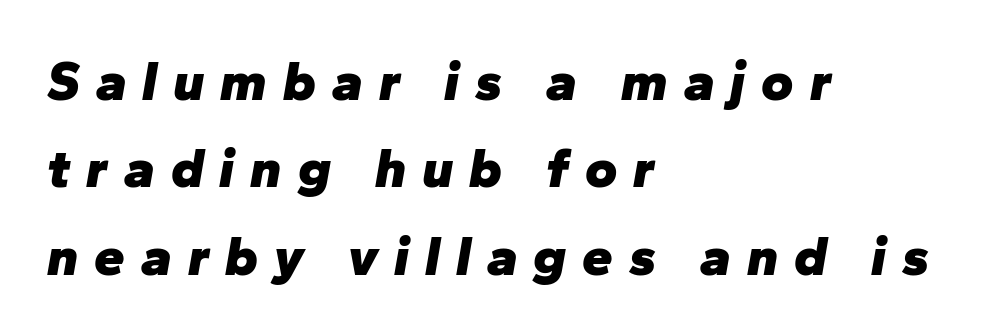
The image shows 55 px heavy type, italic (leaning right); set left-aligned, normal line spacing (1.59x), unusually wide letter spacing (+0.29 em), not underlined; low stroke contrast and a medium x-height.
